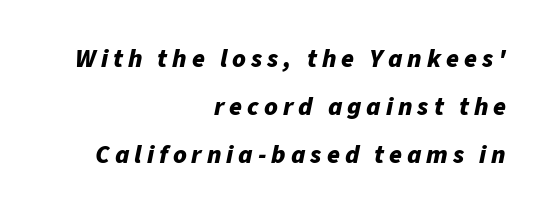
The image shows 26 px bold type, italic (leaning right); set right-aligned, line spacing 1.84x, not underlined.
